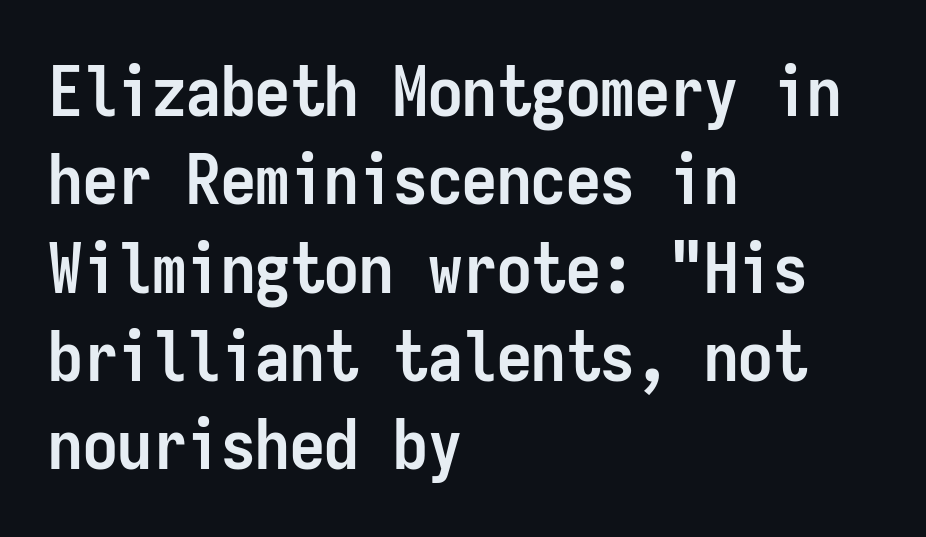
Q: Is the text bold? A: Yes.
Q: Is the text italic (slanted)? A: No, it is upright.
Q: Is the typeface a serif or a sans-serif typeface? A: Sans-serif.
Q: Is the text underlined? A: No.
Q: How is the paragraph aligned? A: Left-aligned.
Q: Is the spacing between letters normal or unusually wide? A: Normal.
Q: Is the spacing between lines tight, normal or loose? A: Normal.
Q: Width (condensed, normal, or wide)? A: Condensed.
Q: Stroke contrast? A: Low.
Q: x-height? A: Medium.
Q: Monospaced? A: Yes.
